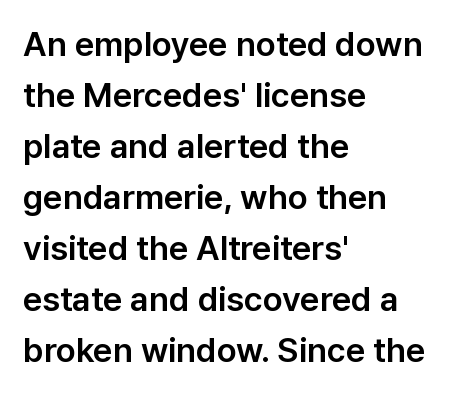
{"serif": "no", "italic": "no", "width": "normal", "stroke_contrast": "low", "x_height": "medium", "monospaced": "no", "underline": "no", "align": "left", "line_spacing": "normal", "line_spacing_ratio": 1.5, "letter_spacing": "normal", "letter_spacing_em": 0.0, "glyph_px": 34}
